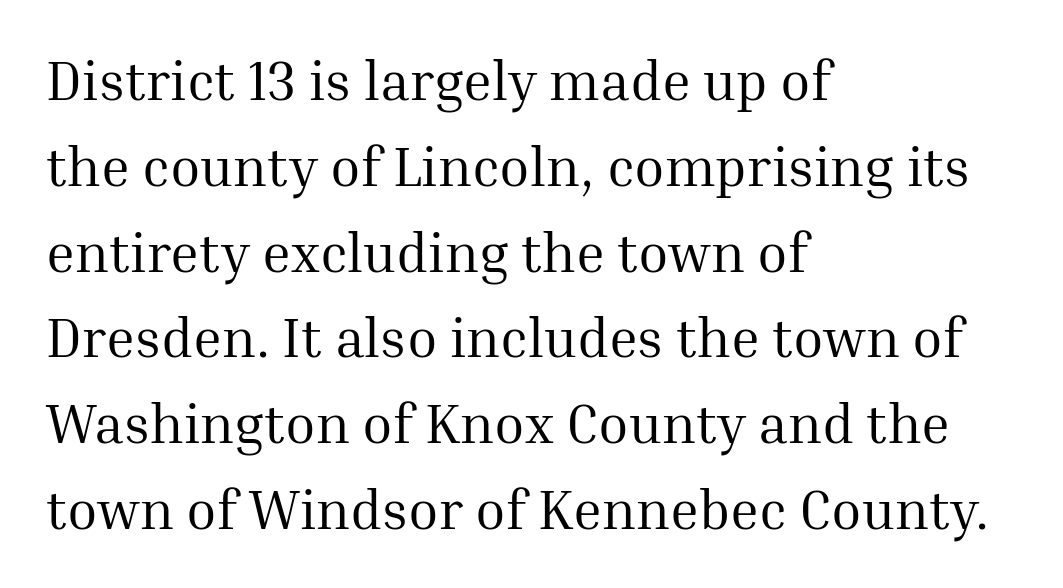
Q: Is the text bold? A: No.
Q: Is the text italic (slanted)? A: No, it is upright.
Q: Is the typeface a serif or a sans-serif typeface? A: Serif.
Q: Is the text underlined? A: No.
Q: How is the paragraph aligned? A: Left-aligned.
Q: Is the spacing between letters normal or unusually wide? A: Normal.
Q: Is the spacing between lines tight, normal or loose? A: Normal.
Q: Width (condensed, normal, or wide)? A: Normal.
Q: Stroke contrast? A: Medium.
Q: x-height? A: Medium.
Q: Monospaced? A: No.
